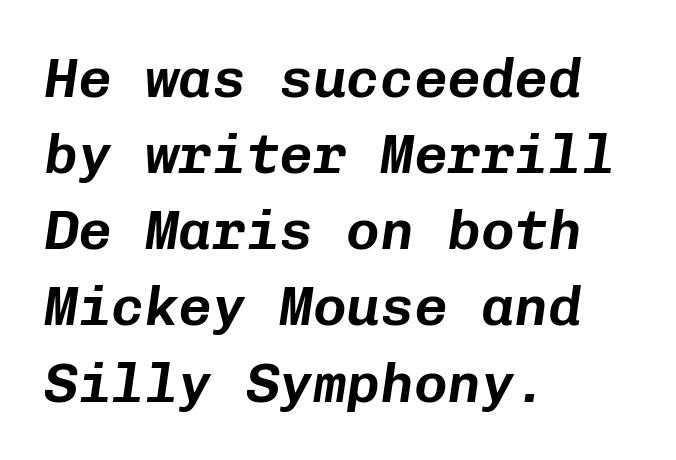
{"italic": "yes", "lean": "right", "slant_degrees": 8, "width": "normal", "stroke_contrast": "low", "x_height": "medium", "monospaced": "yes", "underline": "no", "align": "left", "line_spacing": "normal", "line_spacing_ratio": 1.36, "letter_spacing": "normal", "letter_spacing_em": 0.0, "glyph_px": 56}
